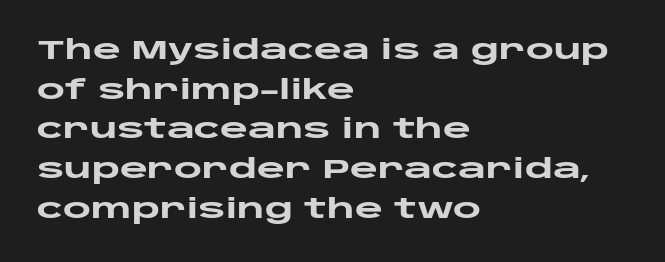
The glyphs are unaccompanied by any horizontal stroke below them. The characters look thick and weighty, a clear bold. Horizontally, the lines are justified to the leading edge only. Successive baselines arrive at the customary interval. Ordinary non-slanted type is in use.
